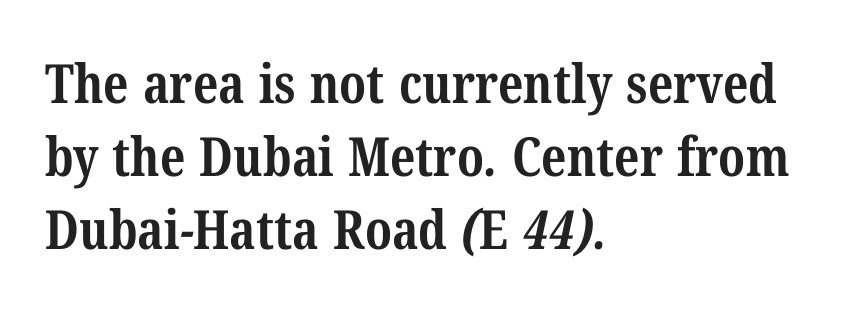
Descenders are the only things crossing below the line. The rendering uses a bold face; every stroke is thick and dark. The face used here is rendered with its standard letterfit. In CSS terms this would be text-align: left.
